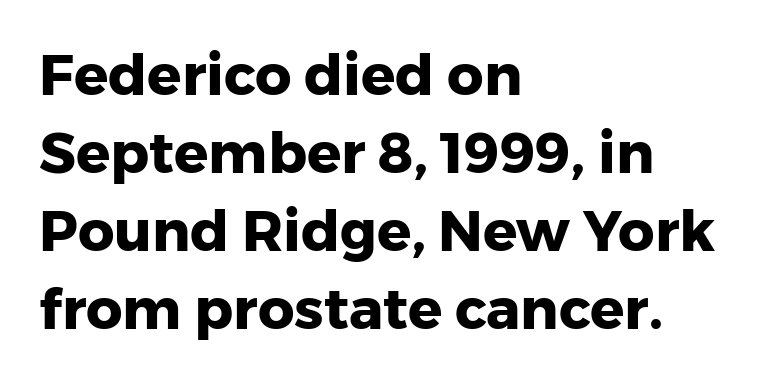
When letters stand straight like this, we call the style roman or upright. The space beneath each line is pristine and unruled. Varying glyph widths throughout — classic text-font behaviour. The paragraph shown leans on its left margin. Heavy-handed strokes throughout: this text is bold.
